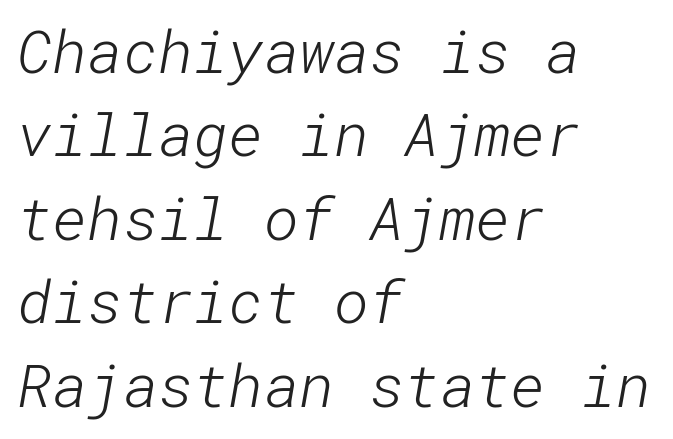
{"serif": "no", "bold": "no", "weight": "light", "width": "normal", "stroke_contrast": "low", "x_height": "medium", "underline": "no", "align": "left", "line_spacing": "normal", "line_spacing_ratio": 1.39, "letter_spacing": "normal", "letter_spacing_em": 0.0, "glyph_px": 60}
